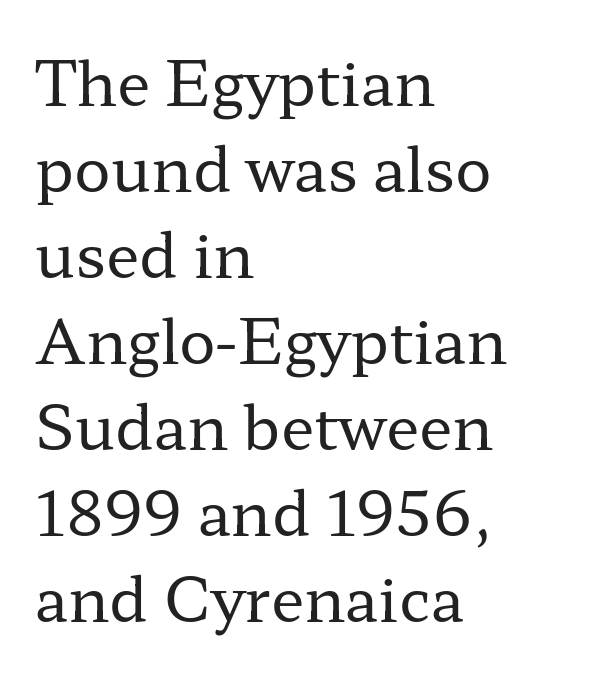
Q: Is the text bold? A: No.
Q: Is the text italic (slanted)? A: No, it is upright.
Q: Is the typeface a serif or a sans-serif typeface? A: Serif.
Q: Is the text underlined? A: No.
Q: How is the paragraph aligned? A: Left-aligned.
Q: Is the spacing between letters normal or unusually wide? A: Normal.
Q: Is the spacing between lines tight, normal or loose? A: Normal.
Q: Width (condensed, normal, or wide)? A: Wide.
Q: Stroke contrast? A: Low.
Q: x-height? A: Medium.
Q: Monospaced? A: No.
